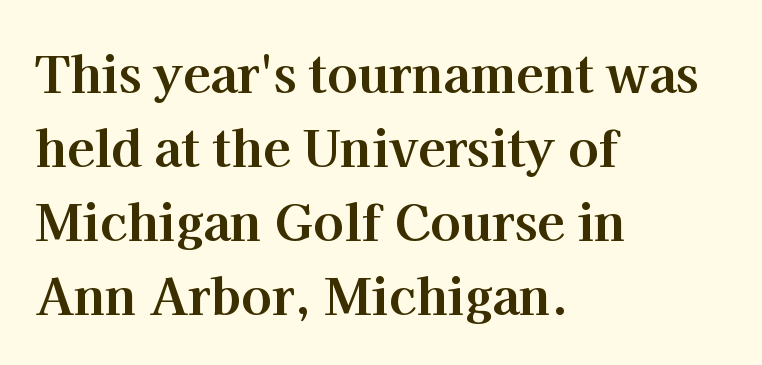
Q: Is the text bold? A: Yes.
Q: Is the text italic (slanted)? A: No, it is upright.
Q: Is the typeface a serif or a sans-serif typeface? A: Serif.
Q: Is the text underlined? A: No.
Q: How is the paragraph aligned? A: Left-aligned.
Q: Is the spacing between letters normal or unusually wide? A: Normal.
Q: Is the spacing between lines tight, normal or loose? A: Normal.
Q: Width (condensed, normal, or wide)? A: Normal.
Q: Stroke contrast? A: High.
Q: x-height? A: Medium.
Q: Monospaced? A: No.
